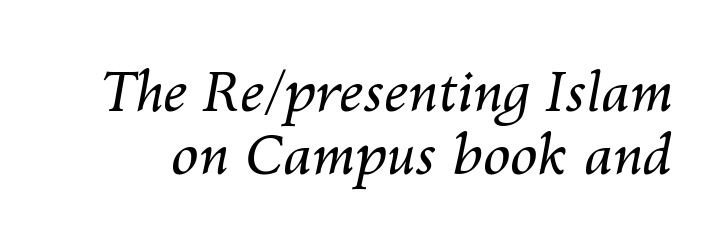
The image shows 55 px regular-weight type, italic (leaning right); set tight line spacing (1.14x), normal letter spacing, not underlined; medium stroke contrast and a medium x-height.
